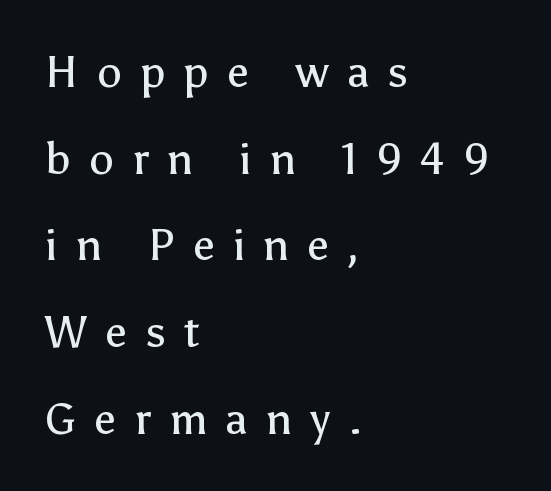
{"serif": "no", "italic": "no", "bold": "no", "weight": "regular", "width": "normal", "stroke_contrast": "low", "x_height": "medium", "monospaced": "no", "underline": "no", "align": "left", "line_spacing": "loose", "line_spacing_ratio": 1.97, "letter_spacing": "wide", "letter_spacing_em": 0.41, "glyph_px": 44}
